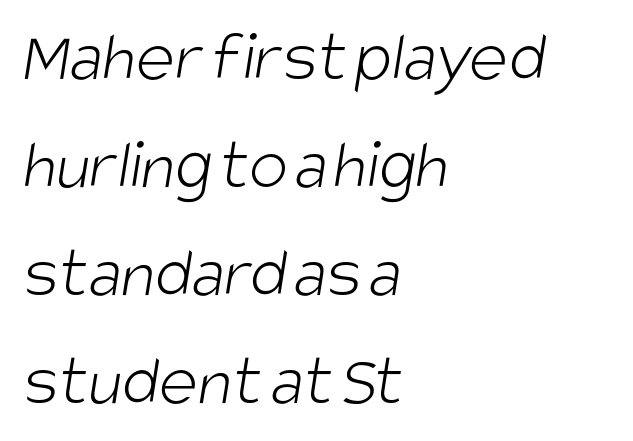
The image shows 73 px light, condensed sans-serif type; set left-aligned, normal line spacing (1.48x), normal letter spacing, not underlined; low stroke contrast and a large x-height.
